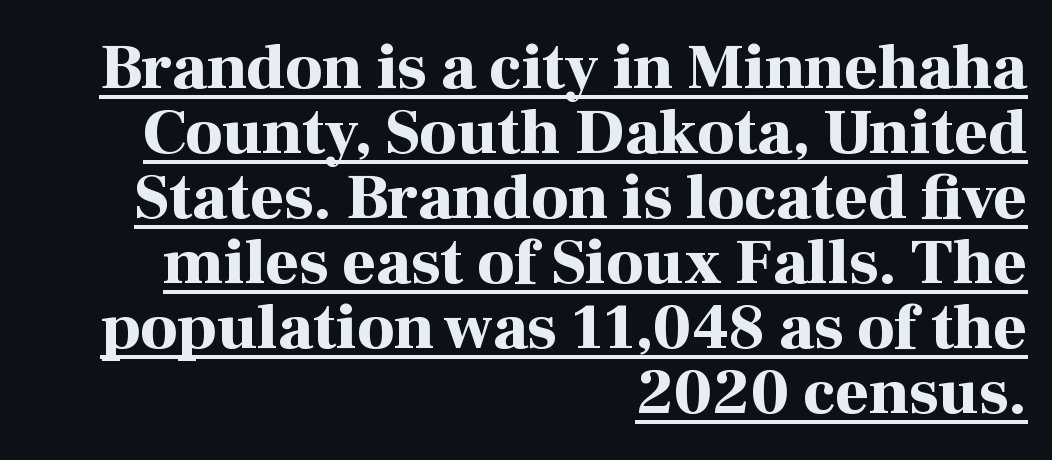
The image shows 65 px bold serif type, upright; set right-aligned, tight line spacing (1.0x), normal letter spacing, underlined; high stroke contrast and a medium x-height.
